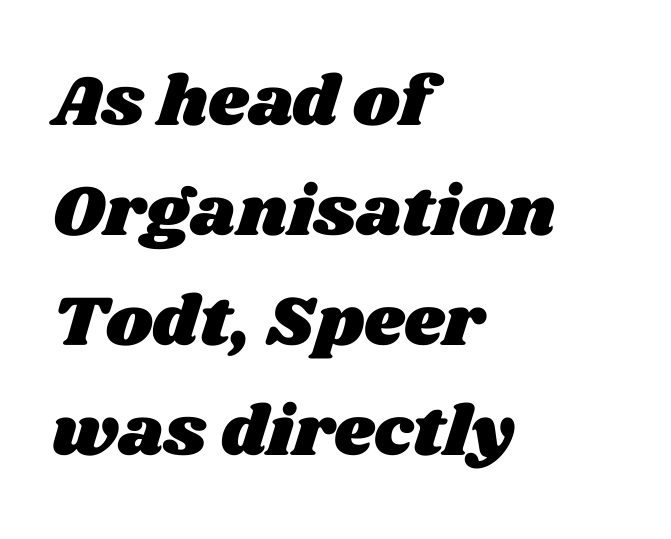
Q: Is the text underlined? A: No.
Q: How is the paragraph aligned? A: Left-aligned.
Q: Is the spacing between letters normal or unusually wide? A: Normal.
Q: Is the spacing between lines tight, normal or loose? A: Normal.
Q: Width (condensed, normal, or wide)? A: Wide.
Q: Stroke contrast? A: Medium.
Q: x-height? A: Large.
Q: Monospaced? A: No.
